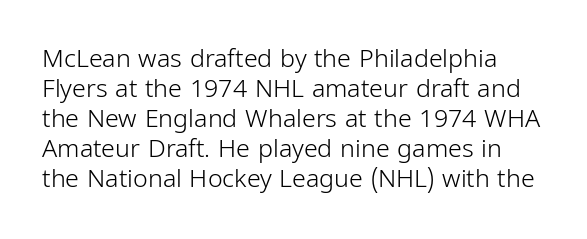
Q: Is the text bold? A: No.
Q: Is the text italic (slanted)? A: No, it is upright.
Q: Is the text underlined? A: No.
Q: Is the spacing between letters normal or unusually wide? A: Normal.
